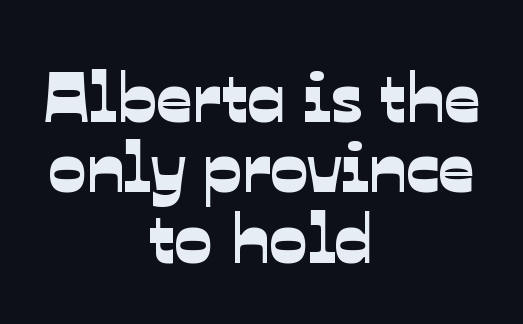
Q: Is the typeface a serif or a sans-serif typeface? A: Sans-serif.
Q: Is the text underlined? A: No.
Q: How is the paragraph aligned? A: Centered.
Q: Is the spacing between letters normal or unusually wide? A: Normal.
Q: Is the spacing between lines tight, normal or loose? A: Tight.
Q: Width (condensed, normal, or wide)? A: Normal.
Q: Stroke contrast? A: Low.
Q: x-height? A: Medium.
Q: Monospaced? A: No.
